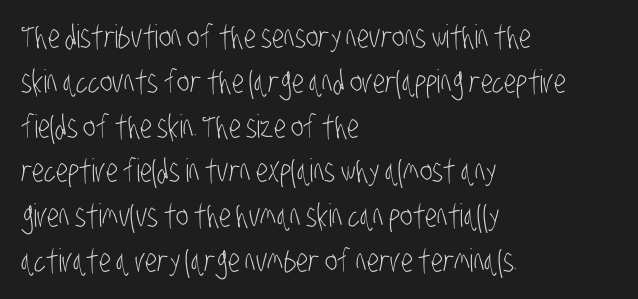
{"serif": "no", "bold": "no", "weight": "light", "width": "condensed", "stroke_contrast": "low", "x_height": "large", "monospaced": "no", "underline": "no", "align": "left", "line_spacing": "normal", "line_spacing_ratio": 1.4, "letter_spacing": "normal", "letter_spacing_em": 0.0, "glyph_px": 32}
